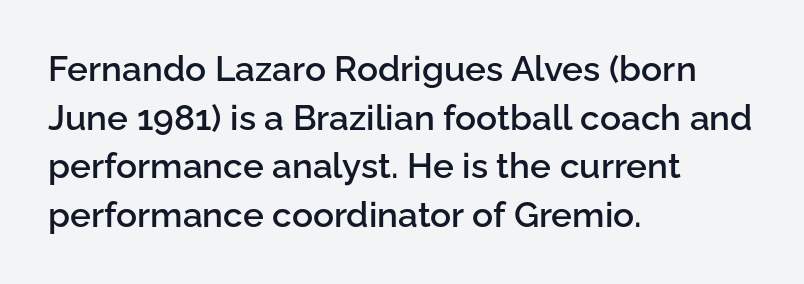
{"serif": "no", "italic": "no", "bold": "semi", "weight": "semibold", "width": "normal", "stroke_contrast": "low", "x_height": "medium", "monospaced": "no", "underline": "no", "align": "left", "line_spacing": "normal", "line_spacing_ratio": 1.39, "letter_spacing": "normal", "letter_spacing_em": 0.0, "glyph_px": 35}
